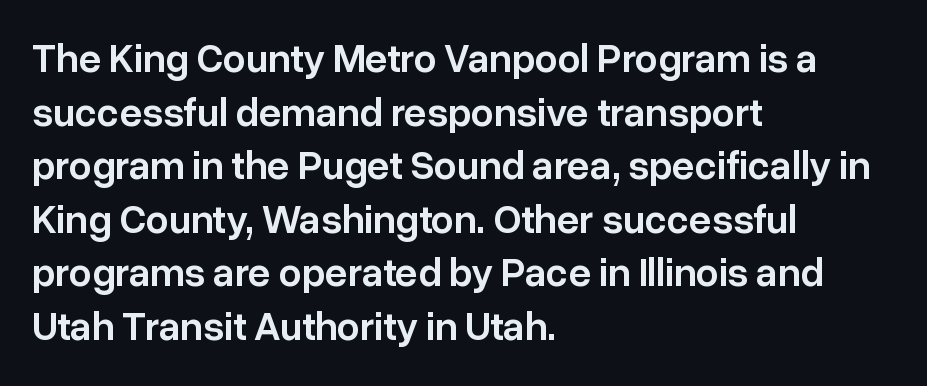
This rendering features lettering with no underline. I'd describe the lettering as semibold — firm but not a full bold. Is there any slant? The stems are plumb. The characters display no serif detailing; their extremities are plain. Think of a printed novel: that variable character pitch is what you see here.
